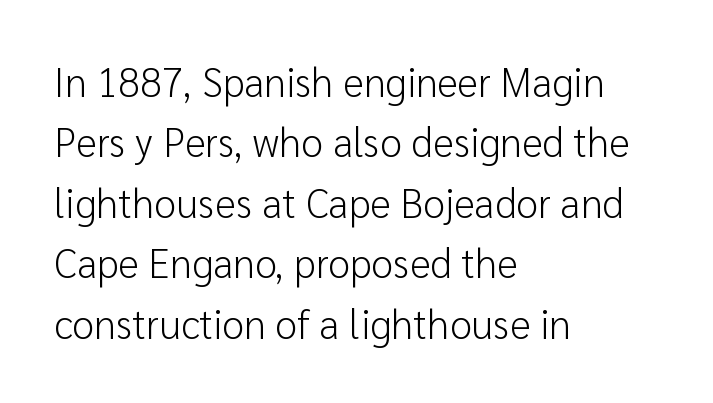
Q: Is the text bold? A: No.
Q: Is the text italic (slanted)? A: No, it is upright.
Q: Is the typeface a serif or a sans-serif typeface? A: Sans-serif.
Q: Is the text underlined? A: No.
Q: How is the paragraph aligned? A: Left-aligned.
Q: Is the spacing between letters normal or unusually wide? A: Normal.
Q: Is the spacing between lines tight, normal or loose? A: Normal.
Q: Width (condensed, normal, or wide)? A: Normal.
Q: Stroke contrast? A: Low.
Q: x-height? A: Medium.
Q: Monospaced? A: No.
